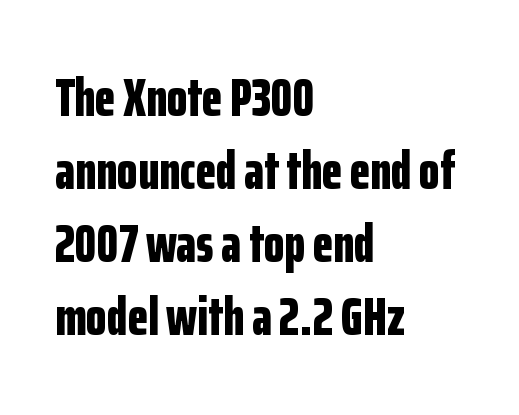
Q: Is the text bold? A: Yes.
Q: Is the text italic (slanted)? A: No, it is upright.
Q: Is the typeface a serif or a sans-serif typeface? A: Sans-serif.
Q: Is the text underlined? A: No.
Q: How is the paragraph aligned? A: Left-aligned.
Q: Is the spacing between letters normal or unusually wide? A: Normal.
Q: Is the spacing between lines tight, normal or loose? A: Normal.
Q: Width (condensed, normal, or wide)? A: Condensed.
Q: Stroke contrast? A: Low.
Q: x-height? A: Medium.
Q: Monospaced? A: No.
